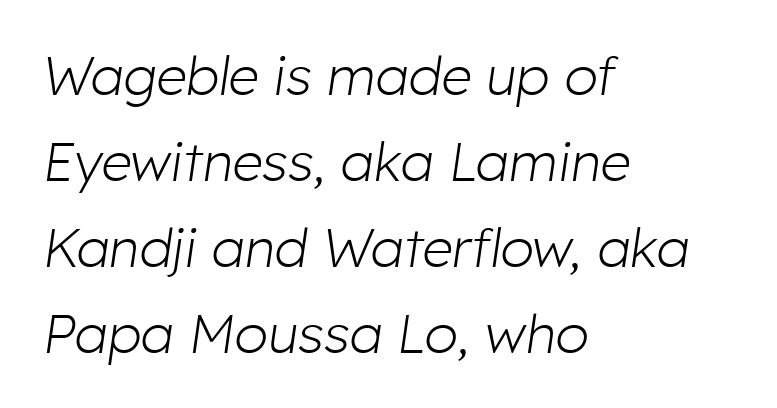
The image shows 54 px light type, italic (leaning right); set left-aligned, normal line spacing (1.59x), normal letter spacing, not underlined; low stroke contrast and a medium x-height.
